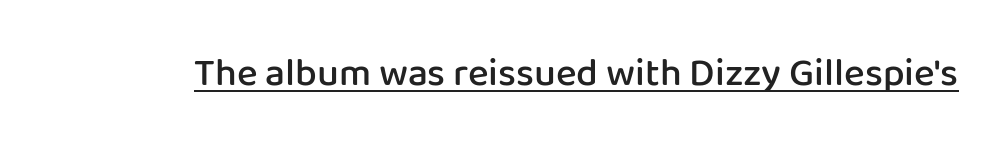
Q: Is the text bold? A: Semi-bold.
Q: Is the text italic (slanted)? A: No, it is upright.
Q: Is the typeface a serif or a sans-serif typeface? A: Sans-serif.
Q: Is the text underlined? A: Yes.
Q: Is the spacing between letters normal or unusually wide? A: Normal.
Q: Width (condensed, normal, or wide)? A: Normal.
Q: Stroke contrast? A: Low.
Q: x-height? A: Medium.
Q: Monospaced? A: No.
